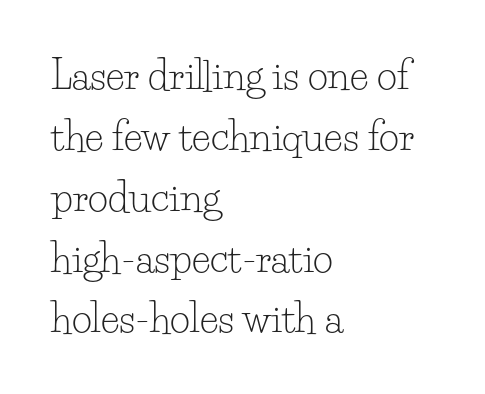
{"serif": "yes", "italic": "no", "bold": "no", "weight": "light", "width": "normal", "stroke_contrast": "low", "x_height": "small", "monospaced": "no", "underline": "no", "align": "left", "line_spacing": "normal", "line_spacing_ratio": 1.56, "letter_spacing": "normal", "letter_spacing_em": 0.0, "glyph_px": 39}
